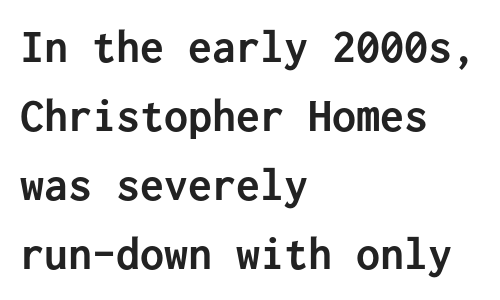
The image shows 48 px semibold sans-serif type, upright, monospaced; set left-aligned, normal line spacing (1.44x), normal letter spacing, not underlined; low stroke contrast and a medium x-height.
